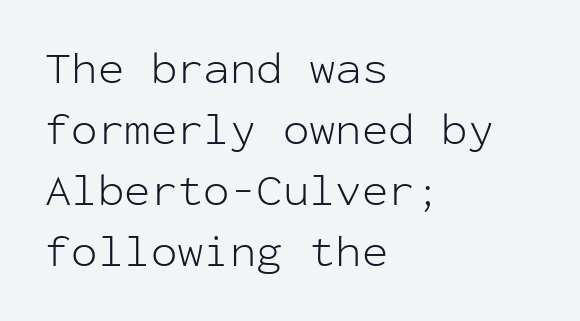
{"serif": "no", "italic": "no", "bold": "no", "weight": "light", "width": "normal", "stroke_contrast": "low", "x_height": "medium", "monospaced": "yes", "underline": "no", "align": "left", "line_spacing": "normal", "line_spacing_ratio": 1.39, "letter_spacing": "normal", "letter_spacing_em": 0.0, "glyph_px": 44}
